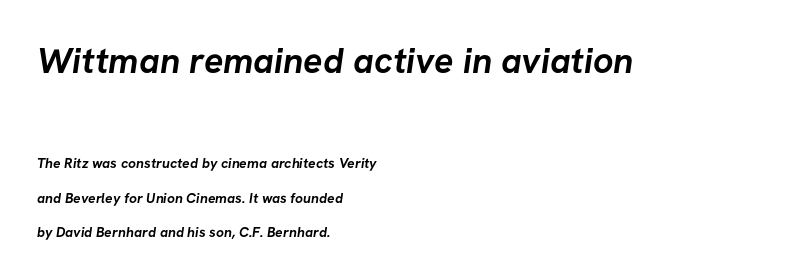
The image shows 36 px semibold sans-serif type; set left-aligned, loose line spacing (2.46x), normal letter spacing, not underlined; the first (top) block is 2.57x larger; low stroke contrast and a medium x-height.
